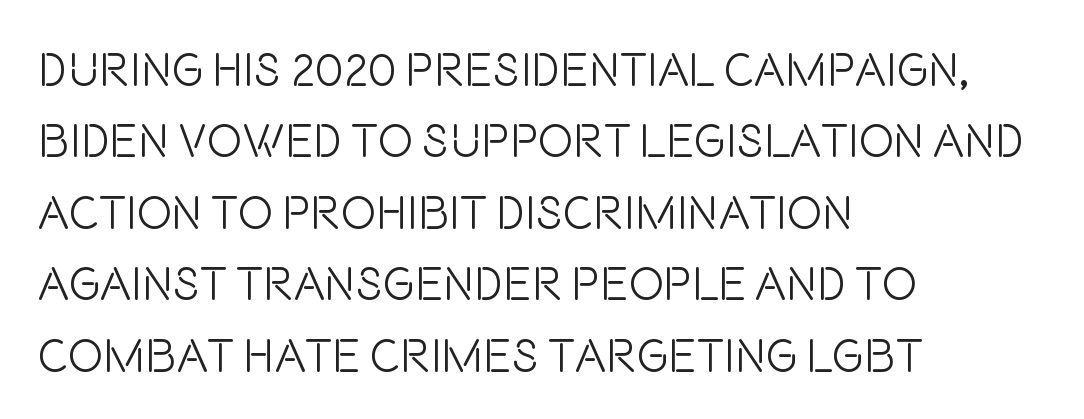
Q: Is the text bold? A: No.
Q: Is the text italic (slanted)? A: No, it is upright.
Q: Is the typeface a serif or a sans-serif typeface? A: Sans-serif.
Q: Is the text underlined? A: No.
Q: How is the paragraph aligned? A: Left-aligned.
Q: Is the spacing between letters normal or unusually wide? A: Normal.
Q: Is the spacing between lines tight, normal or loose? A: Normal.
Q: Width (condensed, normal, or wide)? A: Condensed.
Q: Stroke contrast? A: Low.
Q: x-height? A: Large.
Q: Monospaced? A: No.
